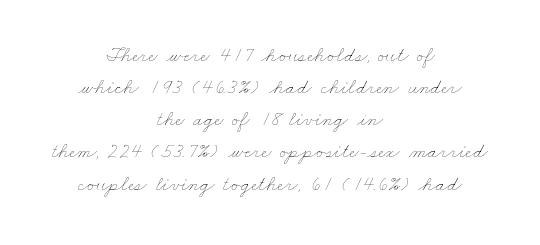
Q: Is the text bold? A: No.
Q: Is the text underlined? A: No.
Q: How is the paragraph aligned? A: Centered.
Q: Is the spacing between letters normal or unusually wide? A: Normal.
Q: Is the spacing between lines tight, normal or loose? A: Normal.
